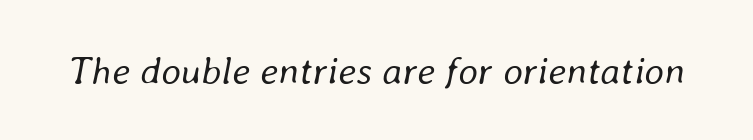
Q: Is the text bold? A: No.
Q: Is the text italic (slanted)? A: Yes, it leans right by about 8 degrees.
Q: Is the text underlined? A: No.
Q: Is the spacing between letters normal or unusually wide? A: Normal.
Q: Width (condensed, normal, or wide)? A: Normal.
Q: Stroke contrast? A: Low.
Q: x-height? A: Medium.
Q: Monospaced? A: No.
